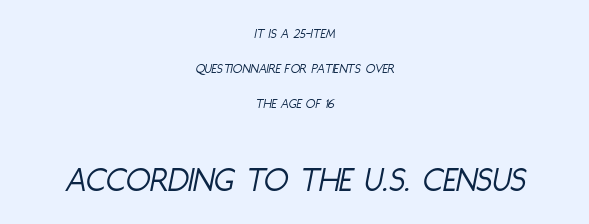
Q: Is the text bold? A: No.
Q: Is the text italic (slanted)? A: Yes, it leans right by about 11 degrees.
Q: Is the text underlined? A: No.
Q: How is the paragraph aligned? A: Centered.
Q: Is the spacing between letters normal or unusually wide? A: Normal.
Q: Is the spacing between lines tight, normal or loose? A: Loose.
Q: Which block of text is set in a larger size, the first (top) or the second (bottom)? A: The second (bottom) one.
Q: Width (condensed, normal, or wide)? A: Condensed.
Q: Stroke contrast? A: Low.
Q: x-height? A: Large.
Q: Monospaced? A: No.
